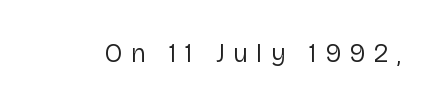
The image shows 26 px text type, upright; set unusually wide letter spacing (+0.32 em), not underlined.
